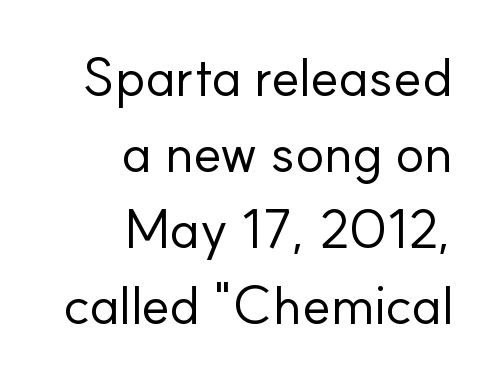
{"serif": "no", "italic": "no", "bold": "no", "weight": "regular", "width": "normal", "stroke_contrast": "low", "x_height": "small", "monospaced": "no", "underline": "no", "align": "right", "line_spacing": "normal", "line_spacing_ratio": 1.41, "letter_spacing": "normal", "letter_spacing_em": 0.0, "glyph_px": 54}
